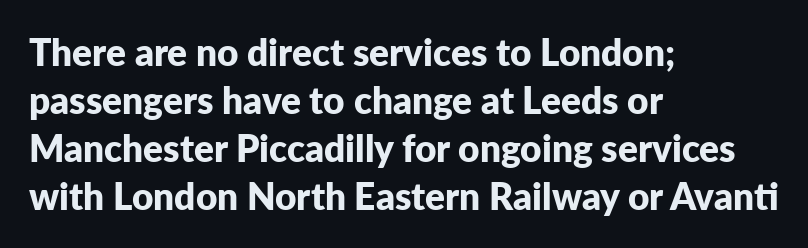
Bold? Absolutely — the strokes are thick and heavy. Each new line begins a customary step beneath the previous one. This sample has the flowing, uneven cadence of proportional lettering. The type family on display is of the sans-serif kind. All the whitespace from short lines collects on the right. Inter-character spacing is left at the font's built-in metrics.
